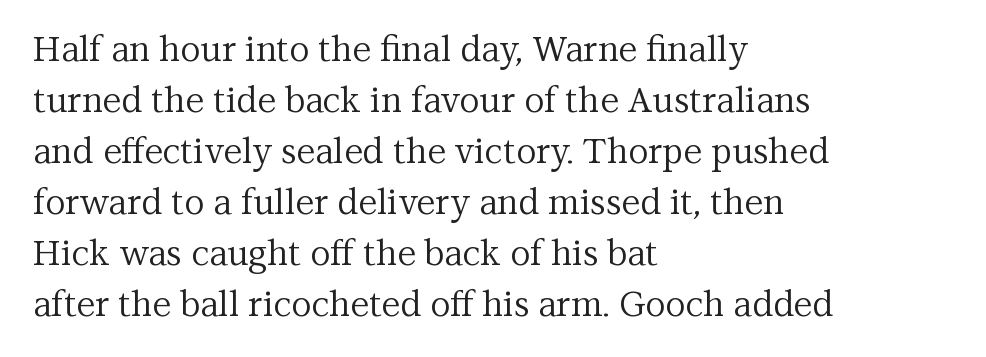
The image shows 35 px regular-weight serif type, upright; set left-aligned, normal line spacing (1.46x), normal letter spacing, not underlined; medium stroke contrast and a medium x-height.
